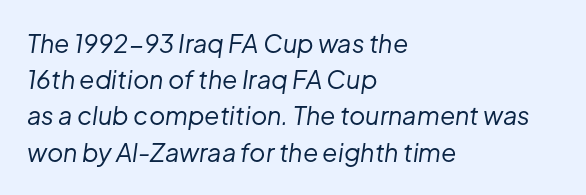
Q: Is the text bold? A: No.
Q: Is the text italic (slanted)? A: Yes, it leans right by about 8 degrees.
Q: Is the text underlined? A: No.
Q: How is the paragraph aligned? A: Left-aligned.
Q: Is the spacing between letters normal or unusually wide? A: Normal.
Q: Is the spacing between lines tight, normal or loose? A: Normal.
